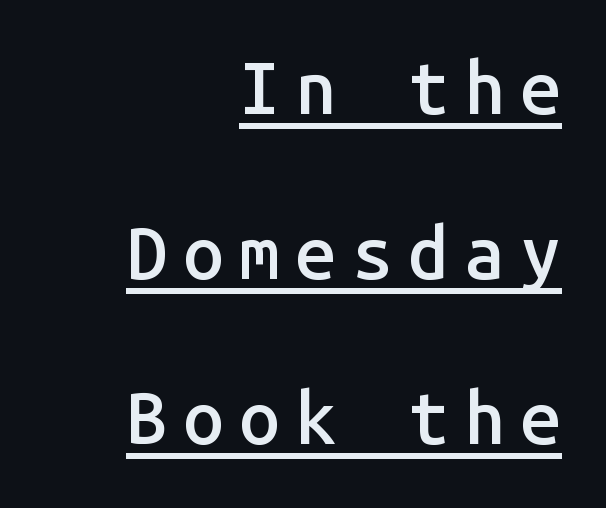
Q: Is the text bold? A: Semi-bold.
Q: Is the text italic (slanted)? A: No, it is upright.
Q: Is the typeface a serif or a sans-serif typeface? A: Sans-serif.
Q: Is the text underlined? A: Yes.
Q: How is the paragraph aligned? A: Right-aligned.
Q: Is the spacing between letters normal or unusually wide? A: Unusually wide.
Q: Is the spacing between lines tight, normal or loose? A: Loose.
Q: Width (condensed, normal, or wide)? A: Normal.
Q: Stroke contrast? A: Low.
Q: x-height? A: Medium.
Q: Monospaced? A: Yes.
